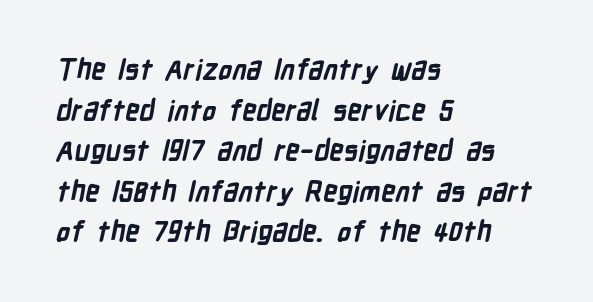
The words here are not underlined. These words are printed bold, with thick strokes throughout. A sans-serif font was chosen for this passage. These lines are rendered in a variable-pitch font. Glyph-to-glyph distance matches everyday printed text.
